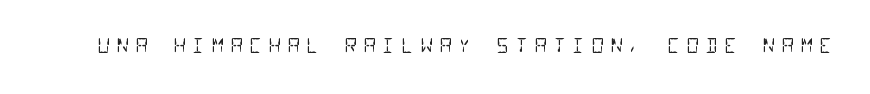
Q: Is the text bold? A: No.
Q: Is the text underlined? A: No.
Q: Is the spacing between letters normal or unusually wide? A: Unusually wide.
